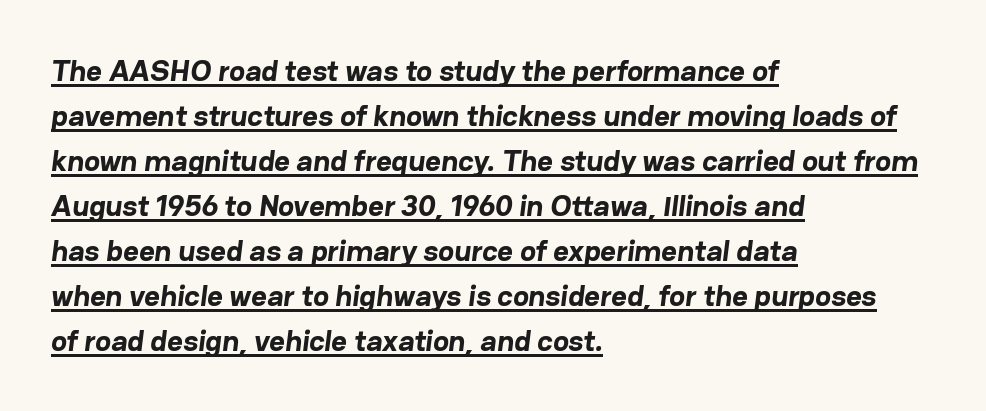
{"serif": "no", "bold": "yes", "weight": "bold", "width": "normal", "stroke_contrast": "low", "x_height": "medium", "monospaced": "no", "underline": "yes", "align": "left", "line_spacing": "normal", "line_spacing_ratio": 1.5, "letter_spacing": "normal", "letter_spacing_em": 0.0, "glyph_px": 30}
